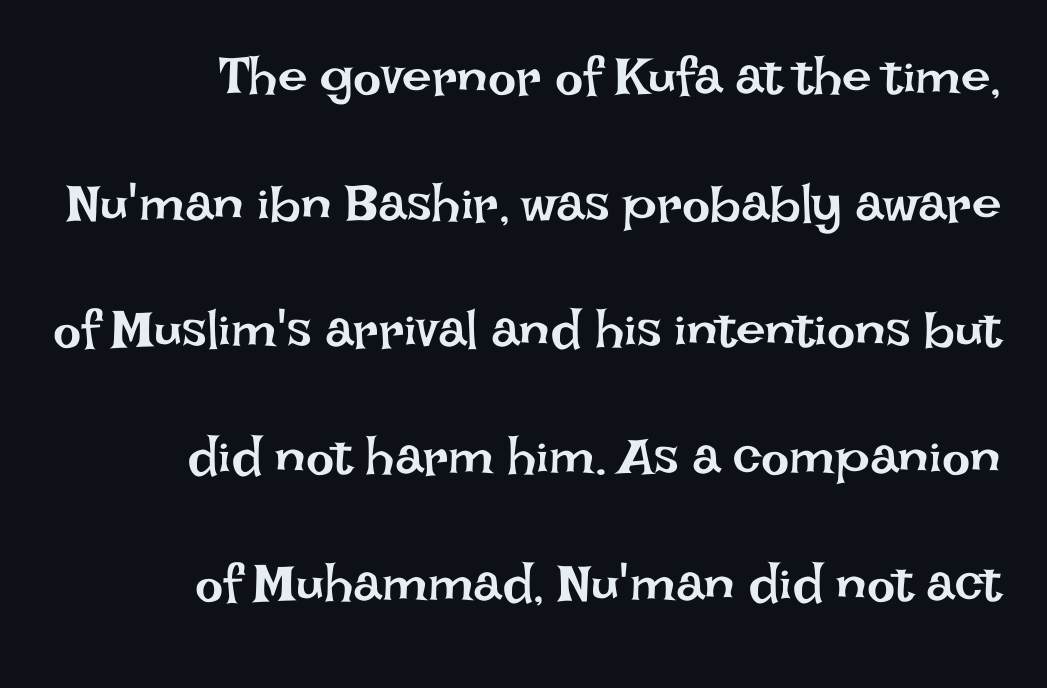
Q: Is the text bold? A: No.
Q: Is the text italic (slanted)? A: No, it is upright.
Q: Is the text underlined? A: No.
Q: How is the paragraph aligned? A: Right-aligned.
Q: Is the spacing between letters normal or unusually wide? A: Normal.
Q: Is the spacing between lines tight, normal or loose? A: Loose.
Q: Width (condensed, normal, or wide)? A: Normal.
Q: Stroke contrast? A: Low.
Q: x-height? A: Large.
Q: Monospaced? A: No.
